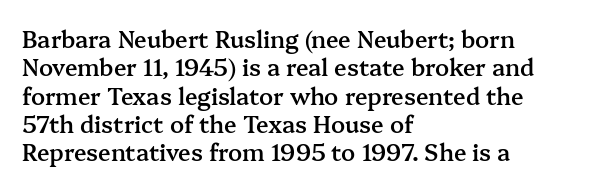
{"italic": "no", "bold": "semi", "underline": "no", "align": "left", "line_spacing_ratio": 1.23, "letter_spacing": "normal", "letter_spacing_em": 0.0, "glyph_px": 23}
